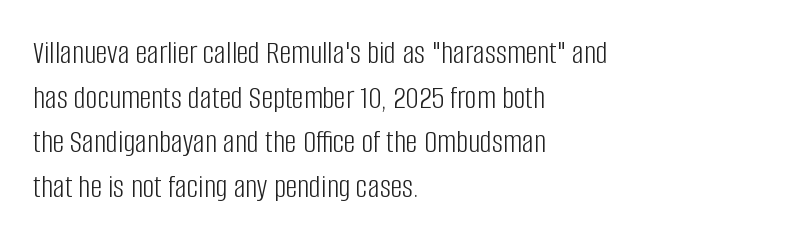
{"serif": "no", "italic": "no", "bold": "no", "weight": "light", "width": "condensed", "stroke_contrast": "low", "x_height": "large", "monospaced": "no", "underline": "no", "align": "left", "line_spacing": "normal", "line_spacing_ratio": 1.35, "letter_spacing": "normal", "letter_spacing_em": 0.0, "glyph_px": 33}
